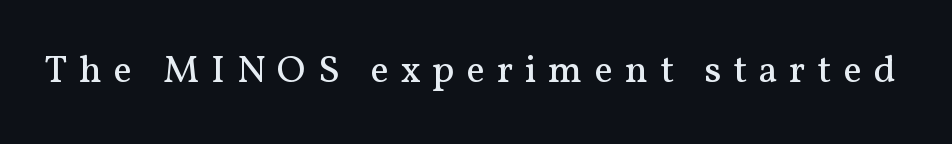
The image shows 39 px regular-weight serif type, upright; set unusually wide letter spacing (+0.3 em), not underlined; medium stroke contrast and a medium x-height.
